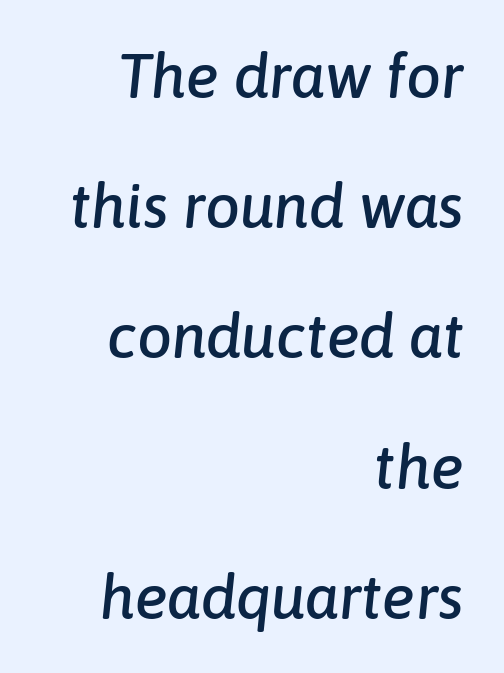
Q: Is the text italic (slanted)? A: Yes, it leans right by about 6 degrees.
Q: Is the text underlined? A: No.
Q: How is the paragraph aligned? A: Right-aligned.
Q: Is the spacing between letters normal or unusually wide? A: Normal.
Q: Is the spacing between lines tight, normal or loose? A: Loose.
Q: Width (condensed, normal, or wide)? A: Normal.
Q: Stroke contrast? A: Low.
Q: x-height? A: Medium.
Q: Monospaced? A: No.
